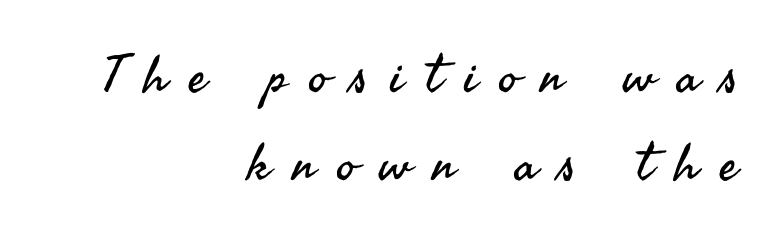
{"serif": "no", "bold": "no", "weight": "regular", "width": "normal", "stroke_contrast": "medium", "x_height": "small", "monospaced": "no", "underline": "no", "align": "right", "line_spacing": "normal", "line_spacing_ratio": 1.7, "letter_spacing": "wide", "letter_spacing_em": 0.43, "glyph_px": 52}
